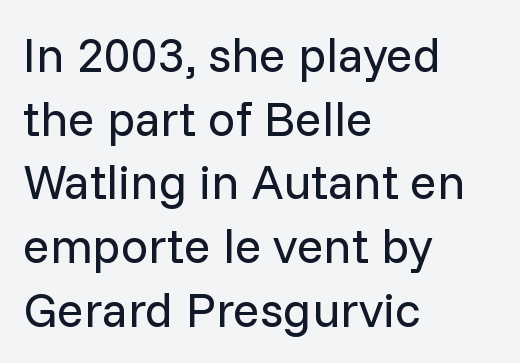
No feet cap the strokes, marking this as sans-serif type. In terms of leading, this rendering sits right in the middle. Glyph-to-glyph distance matches everyday printed text. The text block is weighted toward the left margin, trailing off unevenly rightward.
